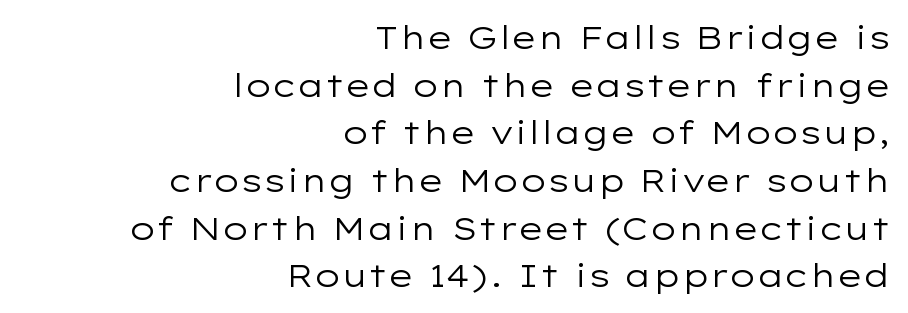
{"serif": "no", "italic": "no", "bold": "no", "weight": "regular", "width": "wide", "stroke_contrast": "low", "x_height": "medium", "monospaced": "no", "underline": "no", "align": "right", "line_spacing": "normal", "line_spacing_ratio": 1.49, "letter_spacing": "normal", "letter_spacing_em": 0.0, "glyph_px": 32}
